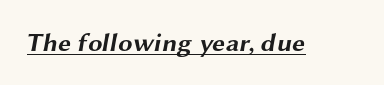
Q: Is the text bold? A: Yes.
Q: Is the text underlined? A: Yes.
Q: Is the spacing between letters normal or unusually wide? A: Normal.
